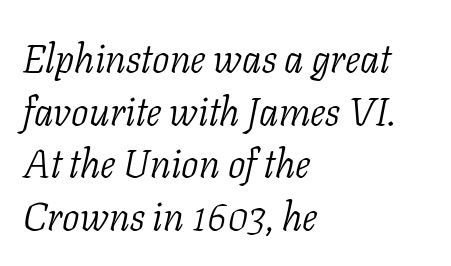
{"serif": "yes", "italic": "yes", "lean": "right", "slant_degrees": 11, "bold": "no", "weight": "light", "width": "normal", "stroke_contrast": "low", "x_height": "medium", "monospaced": "no", "underline": "no", "align": "left", "line_spacing": "normal", "line_spacing_ratio": 1.35, "letter_spacing": "normal", "letter_spacing_em": 0.0, "glyph_px": 39}
